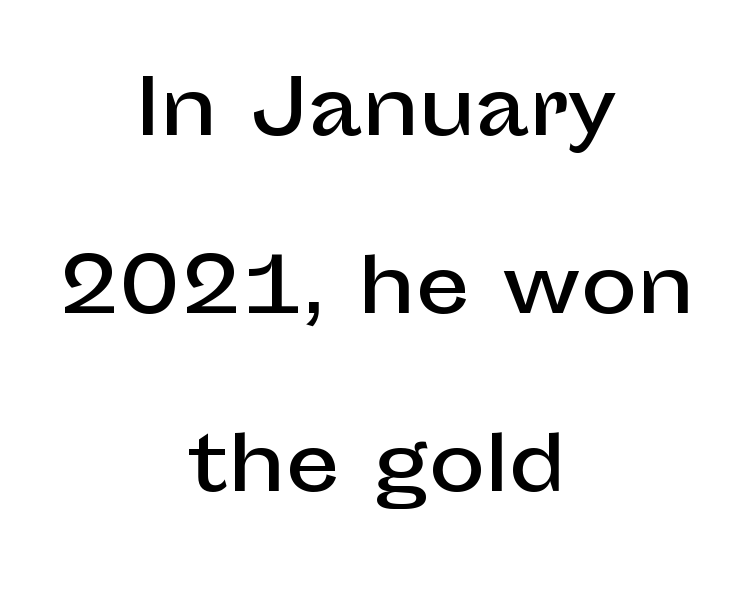
Q: Is the text italic (slanted)? A: No, it is upright.
Q: Is the typeface a serif or a sans-serif typeface? A: Sans-serif.
Q: Is the text underlined? A: No.
Q: How is the paragraph aligned? A: Centered.
Q: Is the spacing between letters normal or unusually wide? A: Normal.
Q: Is the spacing between lines tight, normal or loose? A: Loose.
Q: Width (condensed, normal, or wide)? A: Normal.
Q: Stroke contrast? A: Low.
Q: x-height? A: Medium.
Q: Monospaced? A: No.
